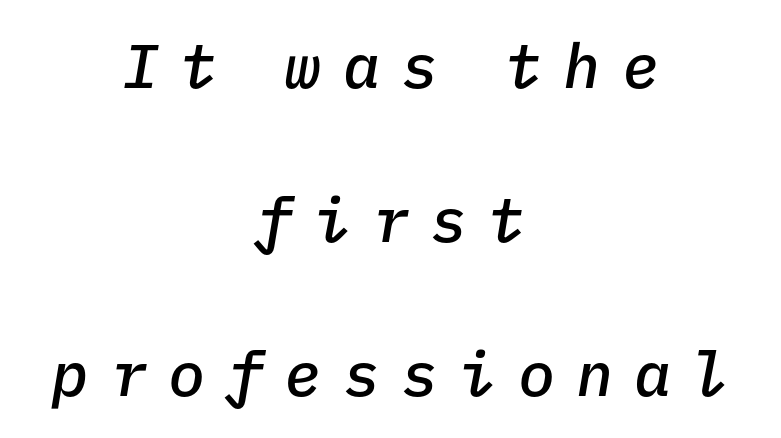
Q: Is the text bold? A: Semi-bold.
Q: Is the text italic (slanted)? A: Yes, it leans right by about 9 degrees.
Q: Is the text underlined? A: No.
Q: How is the paragraph aligned? A: Centered.
Q: Is the spacing between letters normal or unusually wide? A: Unusually wide.
Q: Is the spacing between lines tight, normal or loose? A: Loose.
Q: Width (condensed, normal, or wide)? A: Normal.
Q: Stroke contrast? A: Low.
Q: x-height? A: Medium.
Q: Monospaced? A: Yes.
